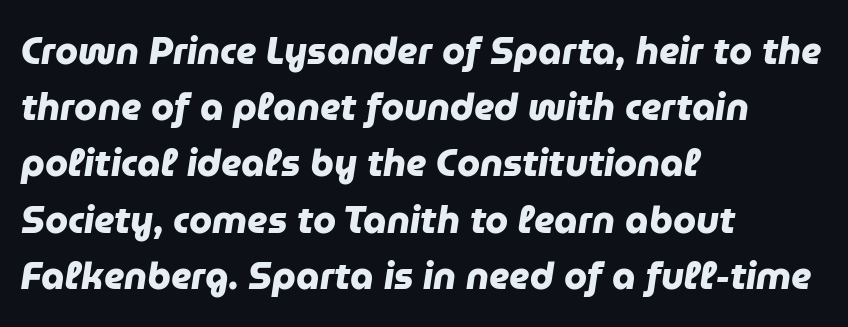
The image shows 37 px heavy sans-serif type; set left-aligned, normal line spacing (1.52x), normal letter spacing, not underlined; low stroke contrast and a medium x-height.
